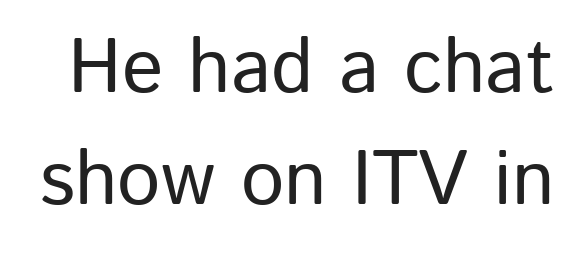
{"serif": "no", "italic": "no", "width": "normal", "stroke_contrast": "low", "x_height": "medium", "monospaced": "no", "underline": "no", "line_spacing": "normal", "line_spacing_ratio": 1.46, "letter_spacing": "normal", "letter_spacing_em": 0.0, "glyph_px": 77}
